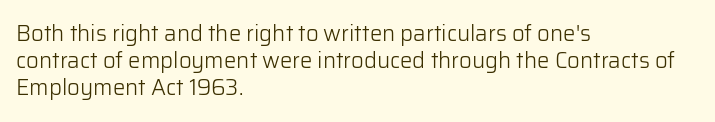
{"italic": "no", "bold": "no", "underline": "no", "align": "left", "line_spacing_ratio": 1.23, "letter_spacing": "normal", "letter_spacing_em": 0.0, "glyph_px": 22}
